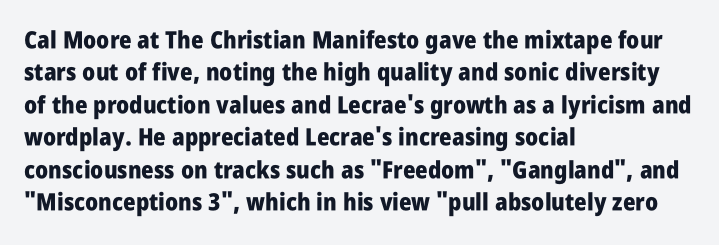
Whoever set this chose a conventional vertical rhythm. Emphasis by weight is at full strength: bold. The setting favours the left margin, as ordinary paragraphs usually do. Glance below the letters and you will spot only blank space. Rendered with straight, roman letterforms.
